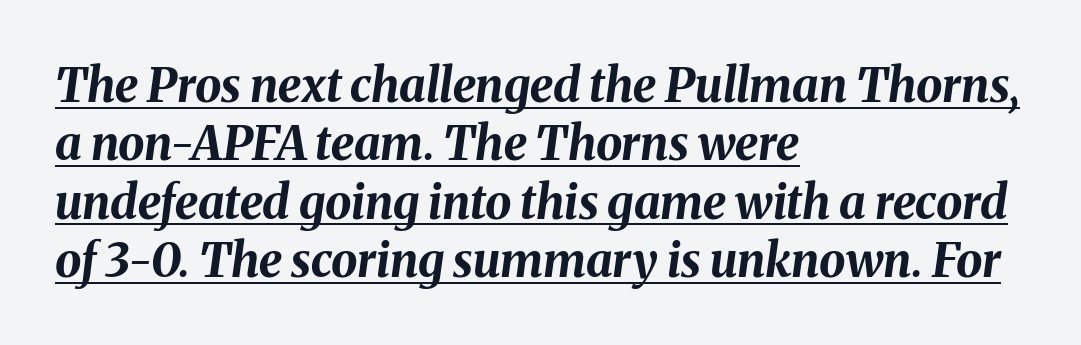
Q: Is the text bold? A: Yes.
Q: Is the text italic (slanted)? A: Yes, it leans right by about 8 degrees.
Q: Is the text underlined? A: Yes.
Q: How is the paragraph aligned? A: Left-aligned.
Q: Is the spacing between letters normal or unusually wide? A: Normal.
Q: Width (condensed, normal, or wide)? A: Normal.
Q: Stroke contrast? A: Medium.
Q: x-height? A: Medium.
Q: Monospaced? A: No.
